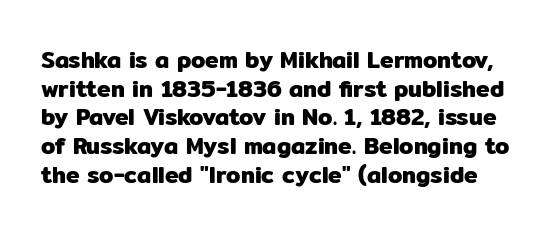
Q: Is the text italic (slanted)? A: No, it is upright.
Q: Is the text underlined? A: No.
Q: Is the spacing between letters normal or unusually wide? A: Normal.
Q: Is the spacing between lines tight, normal or loose? A: Normal.
